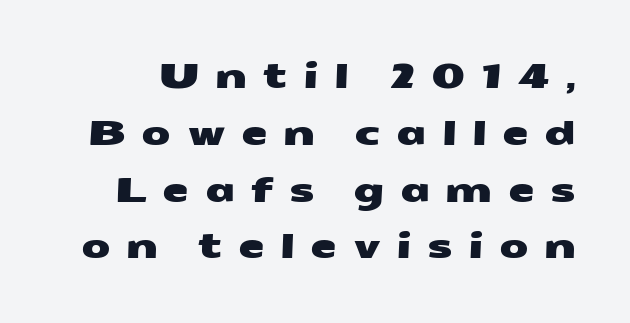
Q: Is the typeface a serif or a sans-serif typeface? A: Sans-serif.
Q: Is the text underlined? A: No.
Q: Is the spacing between letters normal or unusually wide? A: Unusually wide.
Q: Is the spacing between lines tight, normal or loose? A: Normal.
Q: Width (condensed, normal, or wide)? A: Wide.
Q: Stroke contrast? A: Medium.
Q: x-height? A: Medium.
Q: Monospaced? A: No.
